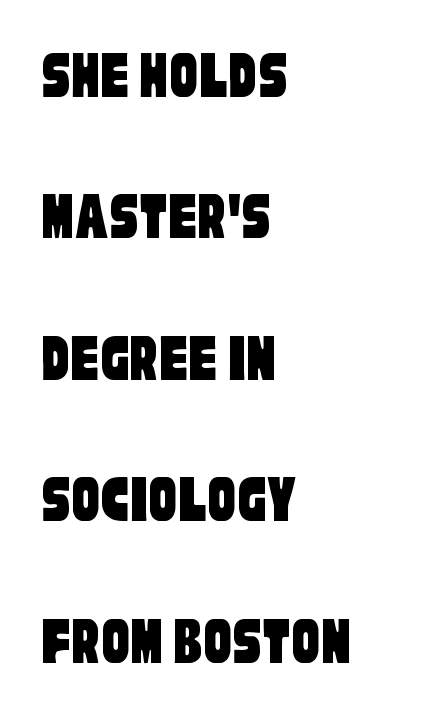
{"serif": "no", "width": "condensed", "stroke_contrast": "low", "x_height": "large", "monospaced": "no", "underline": "no", "align": "left", "line_spacing": "loose", "line_spacing_ratio": 2.02, "letter_spacing": "normal", "letter_spacing_em": 0.0, "glyph_px": 70}
